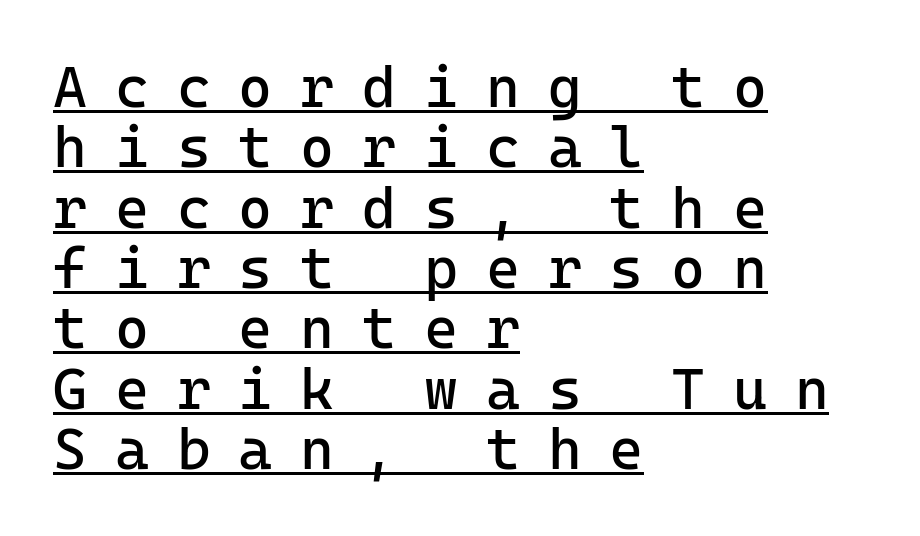
This sample trades vertical openness for compactness between lines. These lines are composed in type without serifs. These lines were composed using upright roman letters. A rule runs beneath these lines of type. Does the copy run flush right? No — it runs flush left. Someone cranked the tracking dial way up on this one.
